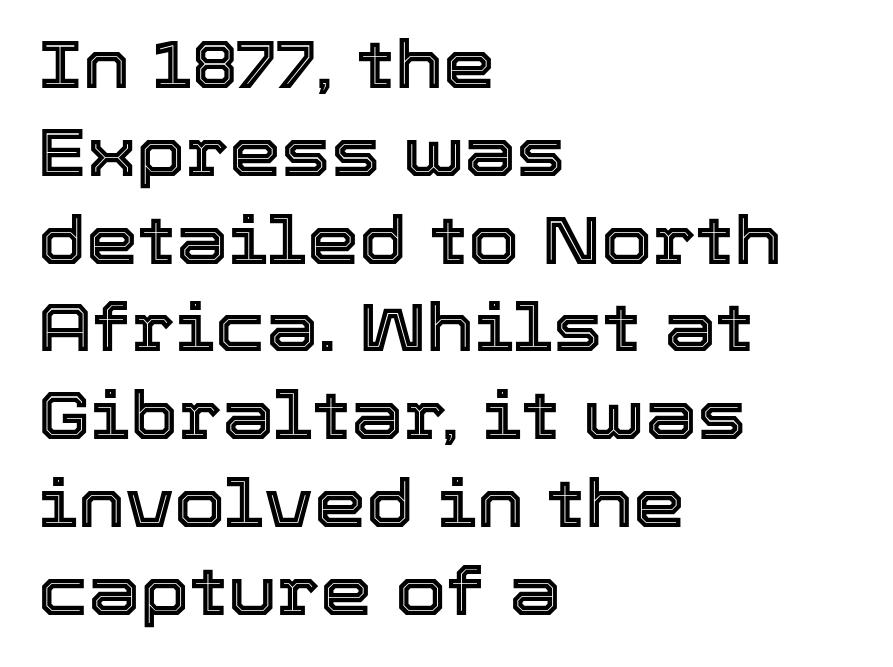
Is there much room between lines? A standard amount, neither cramped nor airy. Horizontal alignment here is leftward, the default for most running prose. The rendering uses natural spacing where letterforms have individual widths. This sample uses plain, unmodified letter spacing. Every stem runs plumb, perpendicular to the baseline.
